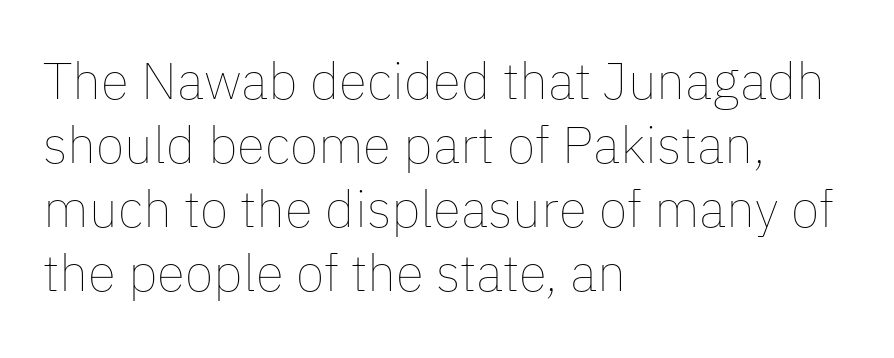
{"italic": "no", "bold": "no", "weight": "thin", "width": "normal", "stroke_contrast": "low", "x_height": "medium", "monospaced": "no", "underline": "no", "align": "left", "line_spacing_ratio": 1.23, "letter_spacing": "normal", "letter_spacing_em": 0.0, "glyph_px": 52}
